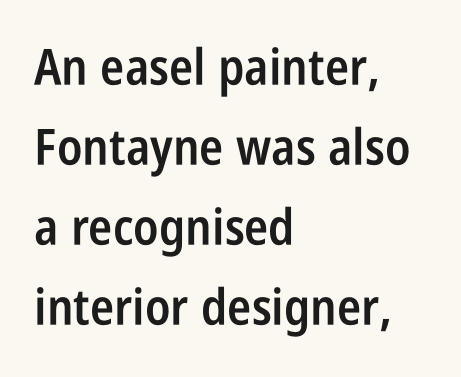
What kind of face is this? One without serifs — a sans. Think of a printed novel: that variable character pitch is what you see here. Is the block centered? No — it sits flush against the left margin. Normally led — the rows are evenly, conventionally spaced. This is roman type, the default non-slanted kind. The line texture is even and compact thanks to regular tracking.
